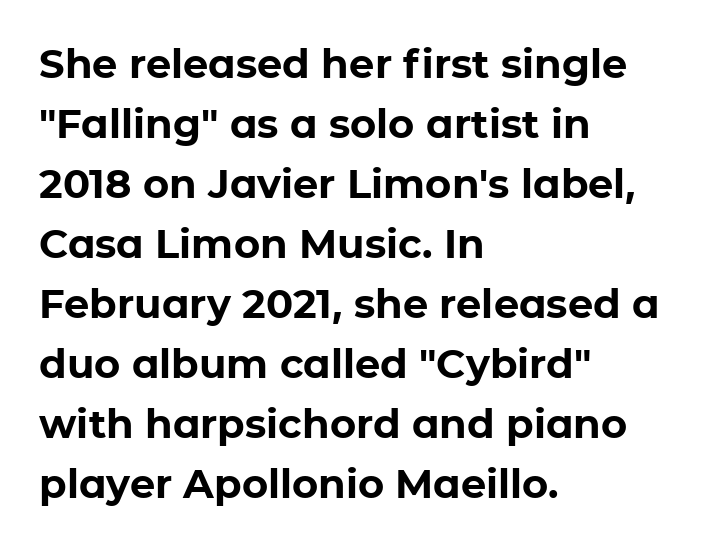
The image shows 40 px bold sans-serif type, upright; set left-aligned, normal line spacing (1.5x), normal letter spacing, not underlined; low stroke contrast and a medium x-height.
